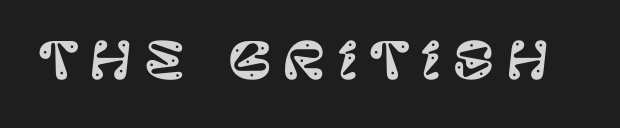
{"serif": "no", "width": "normal", "stroke_contrast": "low", "x_height": "large", "monospaced": "no", "underline": "no", "letter_spacing": "wide", "letter_spacing_em": 0.23, "glyph_px": 50}
